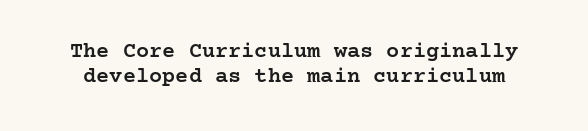
The font's upright variant was chosen for this text. Tracking value appears to be zero — textbook default spacing. Clear beneath every line of the passage. Tightly led — the rows are bunched. Typographic density is moderately raised because the face is semibold.
